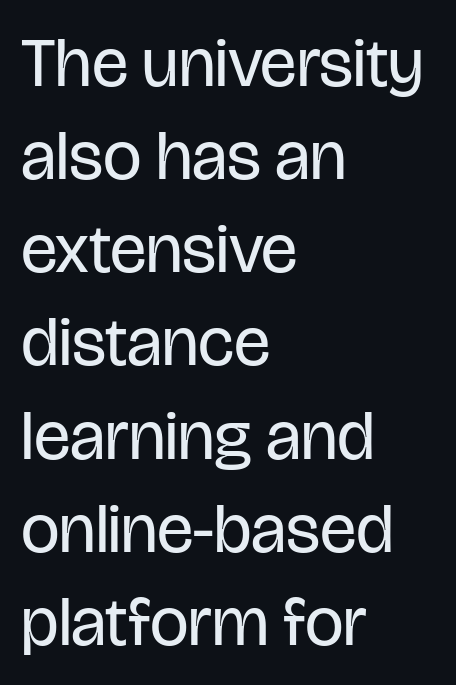
The image shows 69 px regular-weight, condensed sans-serif type, upright; set left-aligned, normal line spacing (1.35x), normal letter spacing, not underlined; low stroke contrast and a large x-height.
